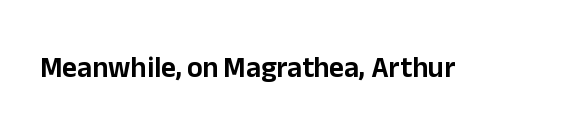
{"serif": "no", "italic": "no", "width": "normal", "stroke_contrast": "low", "x_height": "medium", "monospaced": "no", "underline": "no", "letter_spacing": "normal", "letter_spacing_em": 0.0, "glyph_px": 29}
